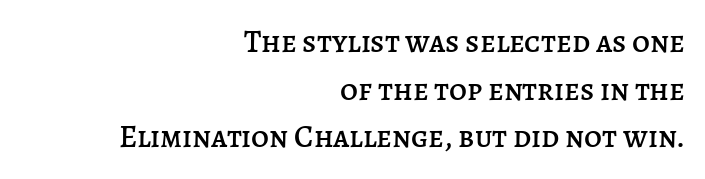
The image shows 31 px text type, upright; set right-aligned, normal line spacing (1.54x), normal letter spacing, not underlined; low stroke contrast and a large x-height.
